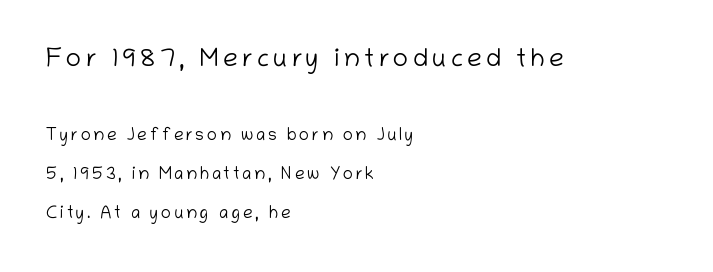
The image shows 26 px text type, upright; set left-aligned, loose line spacing (2.31x), not underlined; the first (top) block is 1.53x larger.
